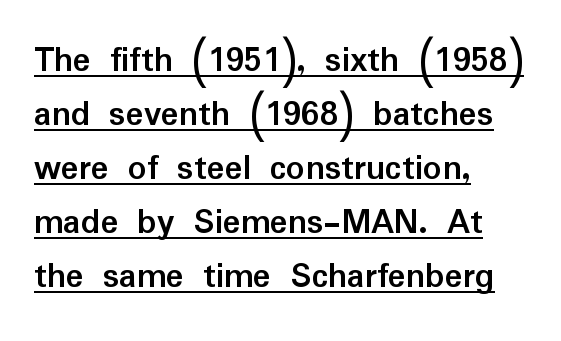
{"serif": "no", "italic": "no", "bold": "yes", "weight": "semibold", "width": "normal", "stroke_contrast": "low", "x_height": "medium", "monospaced": "no", "underline": "yes", "align": "left", "line_spacing": "normal", "line_spacing_ratio": 1.46, "letter_spacing": "normal", "letter_spacing_em": 0.0, "glyph_px": 37}
